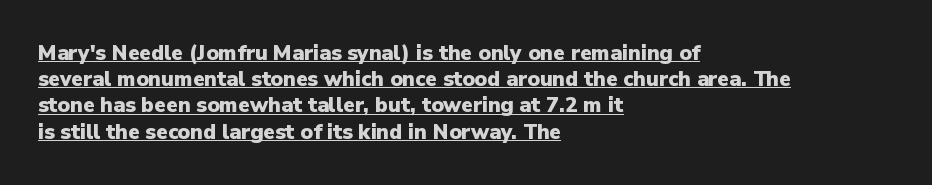
Thick stems and heavy bowls — unmistakably bold. This is the regular roman posture of the typeface. Every row of glyphs begins at an identical x-position on the left. In terms of leading, this rendering sits right in the middle.
